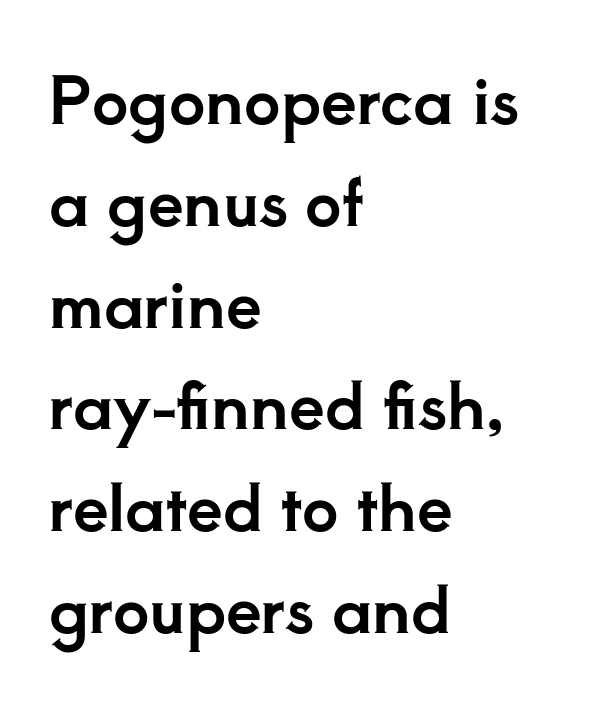
Font category for this specimen: serif. Bare-footed words on every line. Caption: standard tracking, unaltered. The rendering uses natural spacing where letterforms have individual widths. The lines sit at an ordinary, default distance from one another. Tall strokes in this sample are plumb rather than angled.
